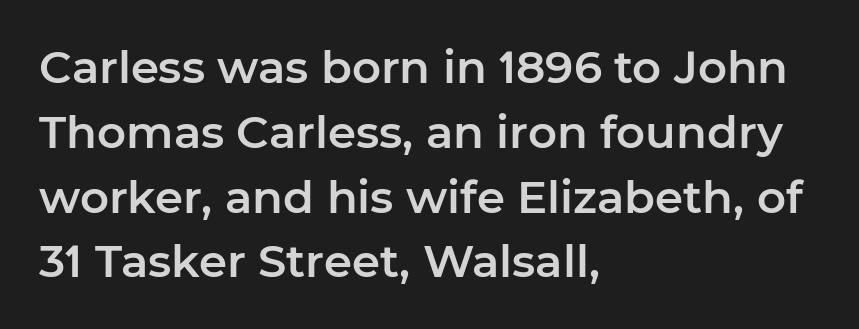
The image shows 45 px sans-serif type, upright; set left-aligned, normal line spacing (1.44x), normal letter spacing, not underlined; low stroke contrast and a medium x-height.
